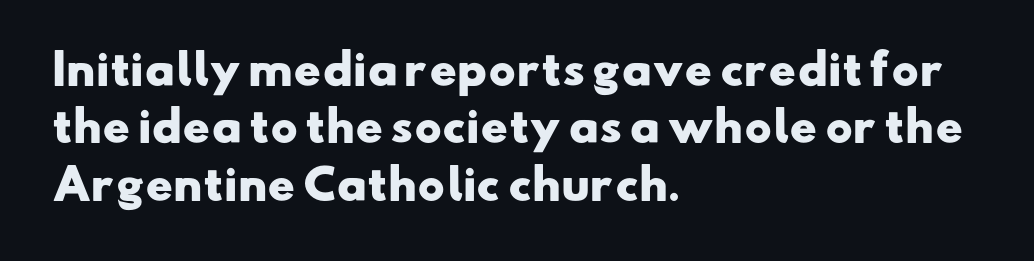
The image shows 41 px heavy, wide sans-serif type; set left-aligned, normal line spacing (1.4x), normal letter spacing, not underlined; low stroke contrast and a small x-height.
